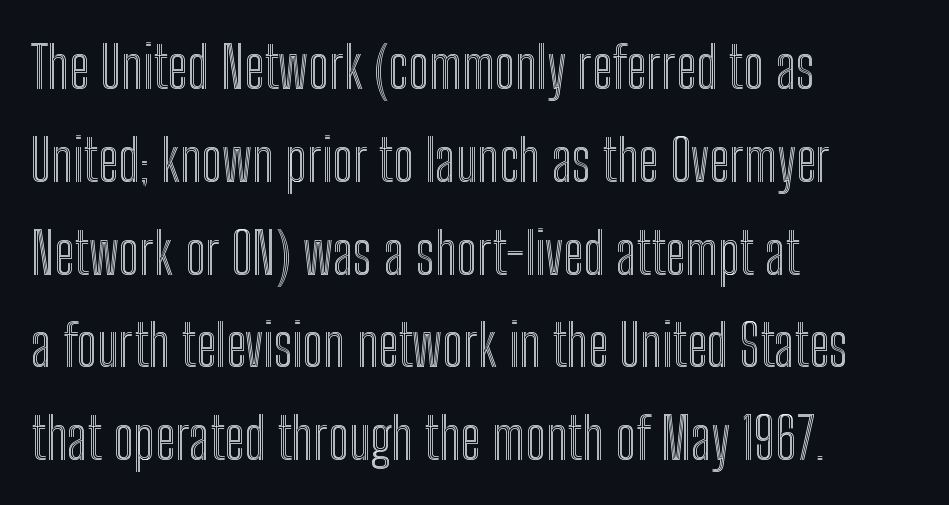
The face used here is proportionally spaced, like ordinary book or web type. Each word holds together tightly as a unit, with standard inter-letter gaps. If you drew a line through each stem, it would be perfectly vertical. This sample keeps an unexceptional amount of space between lines. In CSS terms this would be text-align: left. The glyphs are unaccompanied by any horizontal stroke below them.
